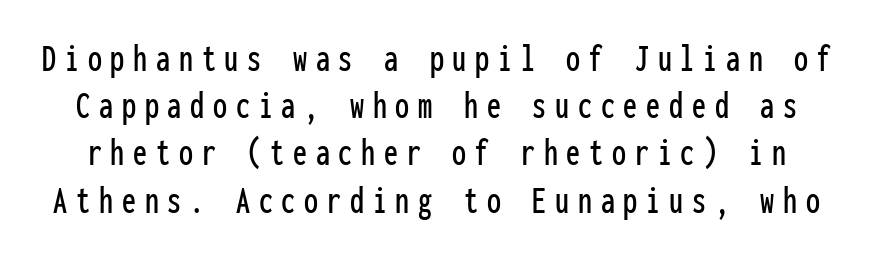
{"serif": "no", "italic": "no", "width": "condensed", "stroke_contrast": "low", "x_height": "medium", "monospaced": "yes", "underline": "no", "line_spacing_ratio": 1.18, "letter_spacing": "wide", "letter_spacing_em": 0.22, "glyph_px": 40}
